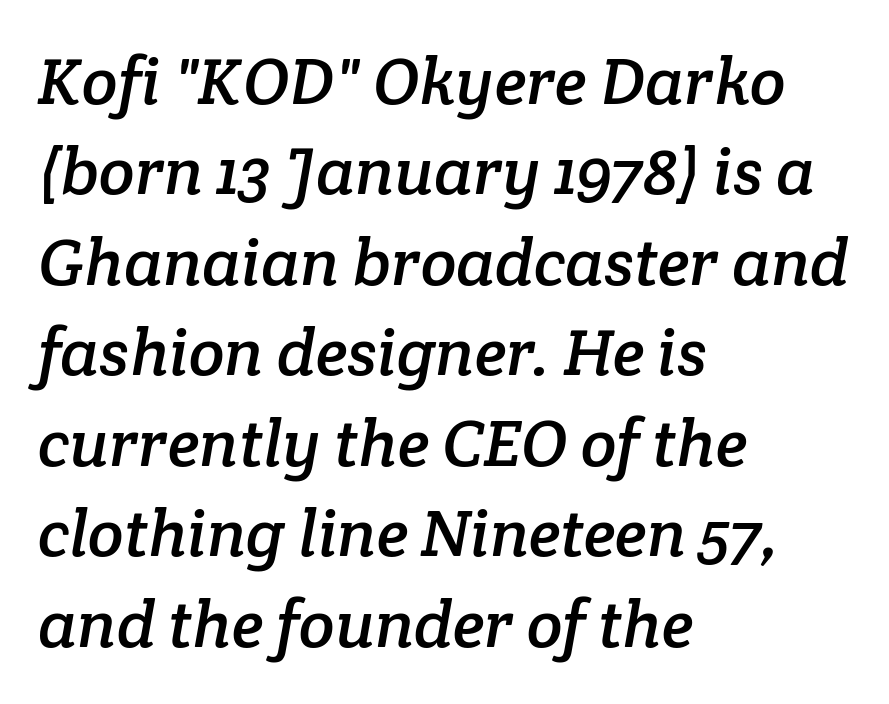
Q: Is the typeface a serif or a sans-serif typeface? A: Serif.
Q: Is the text underlined? A: No.
Q: How is the paragraph aligned? A: Left-aligned.
Q: Is the spacing between letters normal or unusually wide? A: Normal.
Q: Is the spacing between lines tight, normal or loose? A: Normal.
Q: Width (condensed, normal, or wide)? A: Normal.
Q: Stroke contrast? A: Low.
Q: x-height? A: Medium.
Q: Monospaced? A: No.
